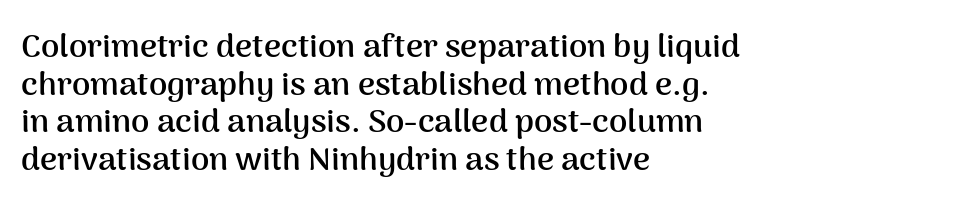
The image shows 33 px semibold sans-serif type, upright; set left-aligned, tight line spacing (1.14x), normal letter spacing, not underlined; medium stroke contrast and a medium x-height.
